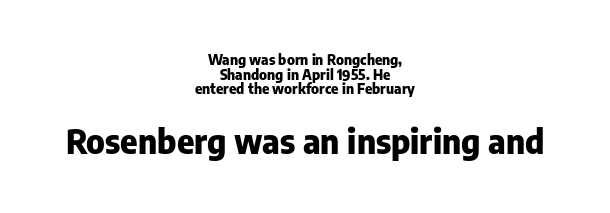
{"serif": "no", "italic": "no", "bold": "yes", "weight": "heavy", "width": "normal", "stroke_contrast": "low", "x_height": "medium", "monospaced": "no", "underline": "no", "align": "center", "line_spacing": "tight", "line_spacing_ratio": 1.04, "letter_spacing": "normal", "letter_spacing_em": 0.0, "larger_block": "second", "size_ratio": 2.36, "glyph_px": 33}
